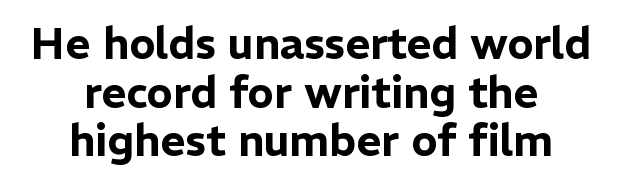
Q: Is the text italic (slanted)? A: No, it is upright.
Q: Is the typeface a serif or a sans-serif typeface? A: Sans-serif.
Q: Is the text underlined? A: No.
Q: How is the paragraph aligned? A: Centered.
Q: Is the spacing between letters normal or unusually wide? A: Normal.
Q: Is the spacing between lines tight, normal or loose? A: Tight.
Q: Width (condensed, normal, or wide)? A: Normal.
Q: Stroke contrast? A: Low.
Q: x-height? A: Medium.
Q: Monospaced? A: No.
